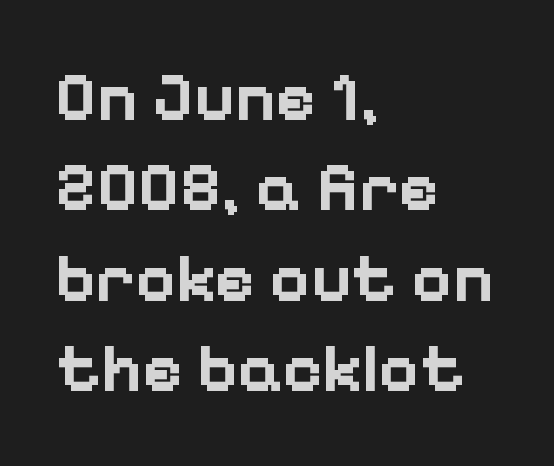
The image shows 69 px bold sans-serif type, upright; set left-aligned, normal line spacing (1.31x), normal letter spacing, not underlined; low stroke contrast and a medium x-height.
